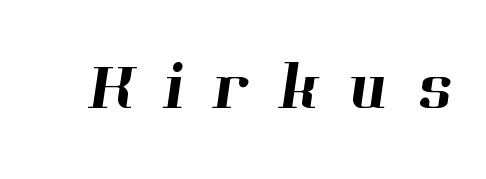
Each letter keeps its own natural width here, so spacing adapts to shape. The area under the type is left untouched. A typesetter would call this heavily tracked-out type. Font category for this specimen: serif.
